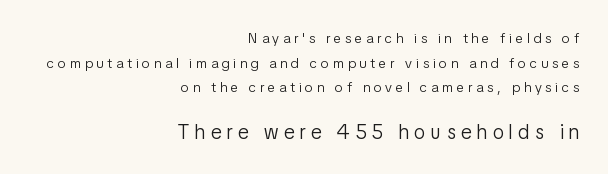
Each row of text sits above clean, open space. A flush-right, rag-left setting is used for this passage. Stems and bowls with no extra thickness — not bold. The letters stand upright; this is a roman face. The designer gave the closing block more size than the opening block. Short note: letters widely spaced.
